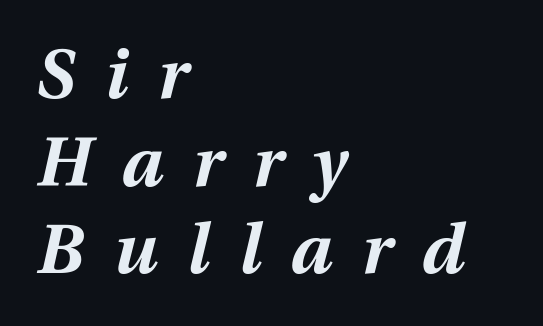
Quick note: italic. This block has exactly the height ordinary leading produces. Looks like regular typesetting: each glyph gets only the width it needs. Alignment: flush left. The characters look thick and weighty, a clear bold. Type without underlining.
